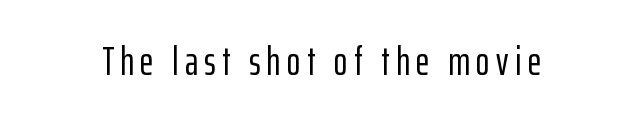
{"serif": "no", "italic": "no", "width": "condensed", "stroke_contrast": "low", "x_height": "medium", "monospaced": "no", "underline": "no", "align": "center", "glyph_px": 41}
